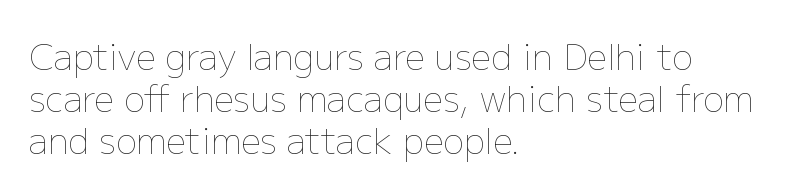
Q: Is the text bold? A: No.
Q: Is the text italic (slanted)? A: No, it is upright.
Q: Is the text underlined? A: No.
Q: How is the paragraph aligned? A: Left-aligned.
Q: Is the spacing between letters normal or unusually wide? A: Normal.
Q: Width (condensed, normal, or wide)? A: Normal.
Q: Stroke contrast? A: Low.
Q: x-height? A: Medium.
Q: Monospaced? A: No.
